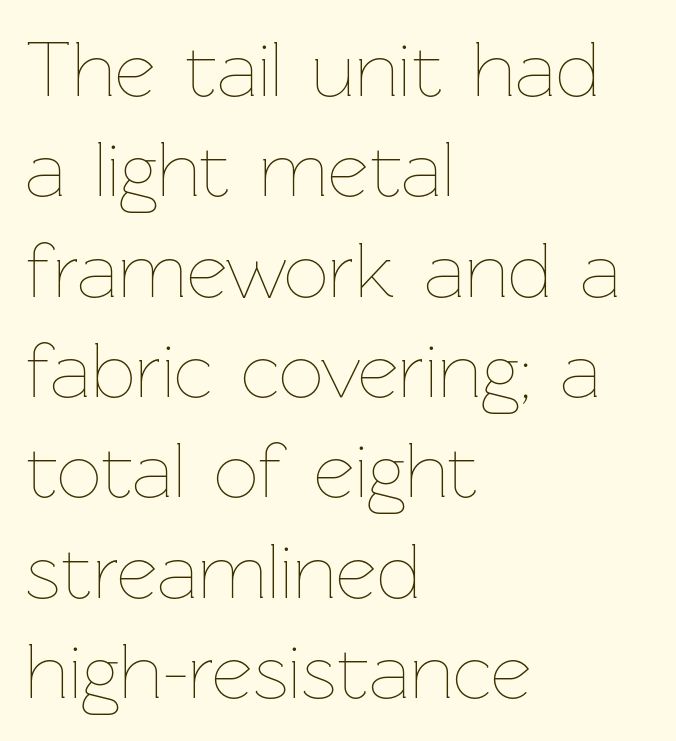
The image shows 79 px thin type, upright; set left-aligned, normal line spacing (1.27x), normal letter spacing, not underlined; low stroke contrast and a medium x-height.
